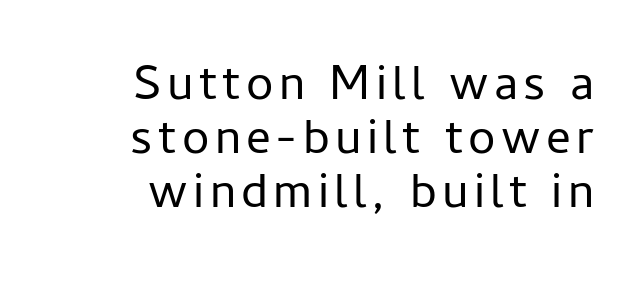
Think of a printed novel: that variable character pitch is what you see here. The typeface has the unassuming heft of standard copy or less. The rendering uses a small line-height, squeezing the rows. Descenders hang freely into open space. A student would call this right alignment; a typographer would say flush right, rag left. The type sits square on the baseline with zero lean.
